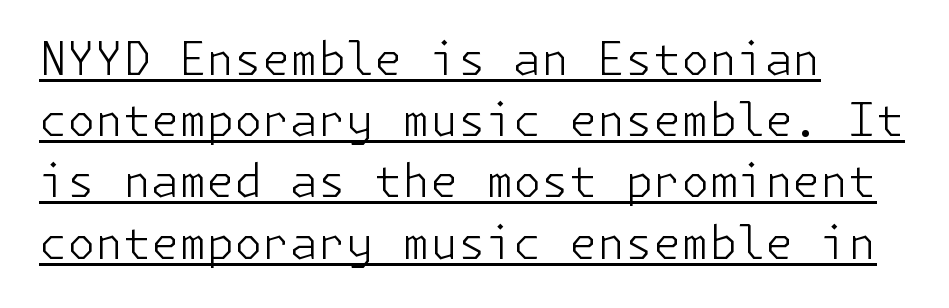
These lines are composed in type without serifs. Nothing heavy about these letters — not bold at all. Here the glyphs are tracked normally, forming tight word shapes. Rows of type keep a routine distance in the vertical direction. Ascenders rise straight up at ninety degrees.
